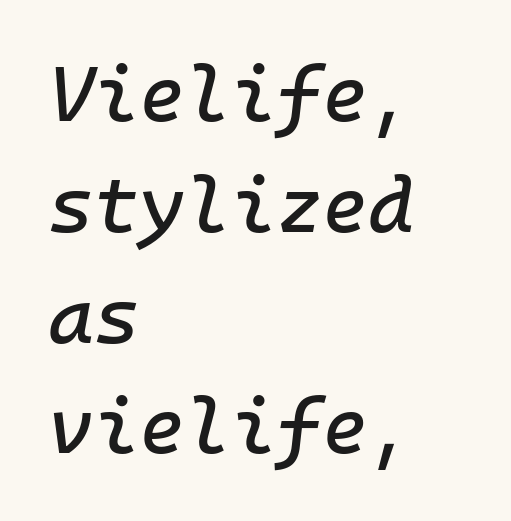
These lines sit exactly where default settings would place them. The typesetter chose a ragged-right arrangement here. The foot of each line stays bare and open. This sample uses plain, unmodified letter spacing.
